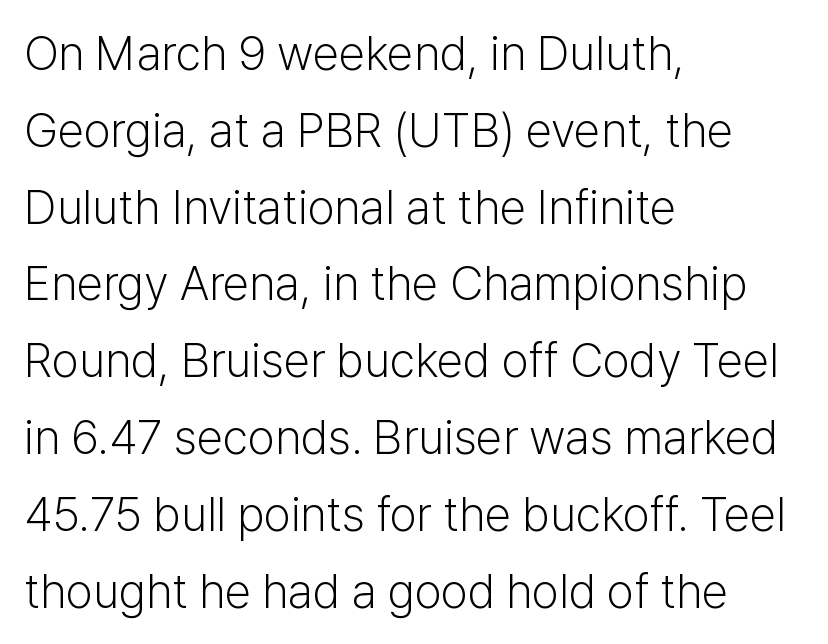
Q: Is the text bold? A: No.
Q: Is the text italic (slanted)? A: No, it is upright.
Q: Is the typeface a serif or a sans-serif typeface? A: Sans-serif.
Q: Is the text underlined? A: No.
Q: How is the paragraph aligned? A: Left-aligned.
Q: Is the spacing between letters normal or unusually wide? A: Normal.
Q: Is the spacing between lines tight, normal or loose? A: Normal.
Q: Width (condensed, normal, or wide)? A: Normal.
Q: Stroke contrast? A: Low.
Q: x-height? A: Medium.
Q: Monospaced? A: No.
